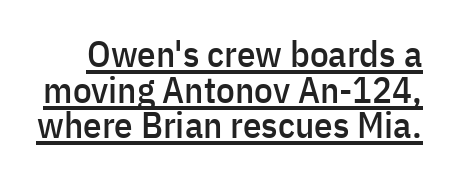
The image shows 37 px condensed sans-serif type, upright; set tight line spacing (0.96x), normal letter spacing, underlined; low stroke contrast and a medium x-height.
